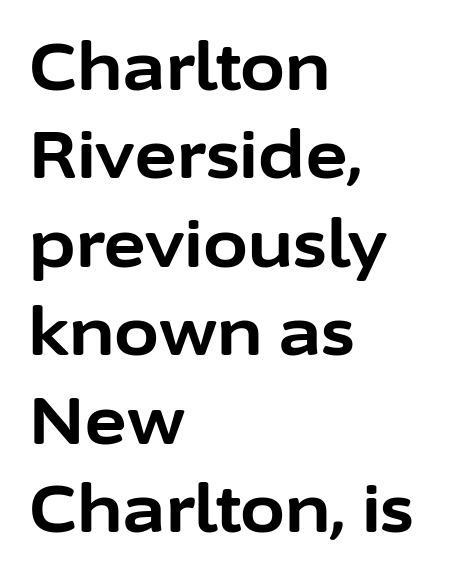
Q: Is the text bold? A: Yes.
Q: Is the text italic (slanted)? A: No, it is upright.
Q: Is the typeface a serif or a sans-serif typeface? A: Sans-serif.
Q: Is the text underlined? A: No.
Q: How is the paragraph aligned? A: Left-aligned.
Q: Is the spacing between letters normal or unusually wide? A: Normal.
Q: Is the spacing between lines tight, normal or loose? A: Normal.
Q: Width (condensed, normal, or wide)? A: Normal.
Q: Stroke contrast? A: Low.
Q: x-height? A: Medium.
Q: Monospaced? A: No.
